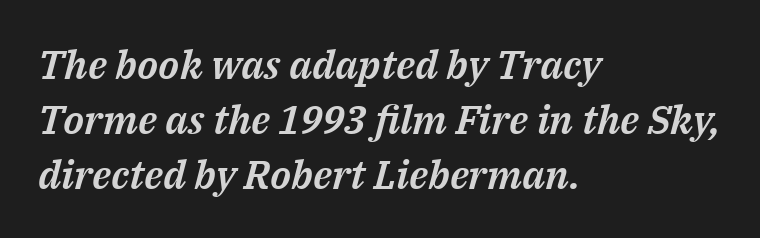
The image shows 40 px text type, italic (leaning right); set left-aligned, normal line spacing (1.37x), normal letter spacing, not underlined; medium stroke contrast and a medium x-height.
